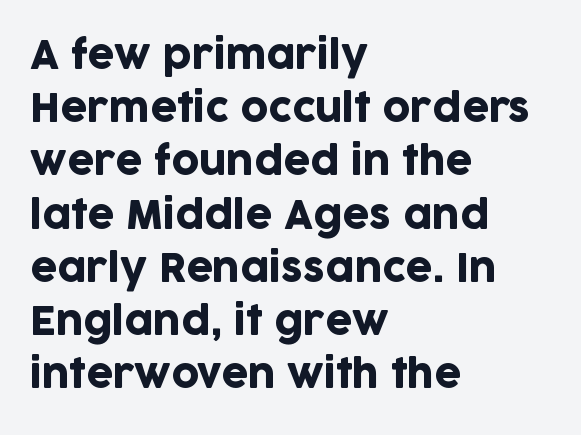
{"serif": "no", "italic": "no", "width": "normal", "stroke_contrast": "low", "x_height": "large", "monospaced": "no", "underline": "no", "align": "left", "line_spacing": "normal", "line_spacing_ratio": 1.4, "letter_spacing": "normal", "letter_spacing_em": 0.0, "glyph_px": 38}
